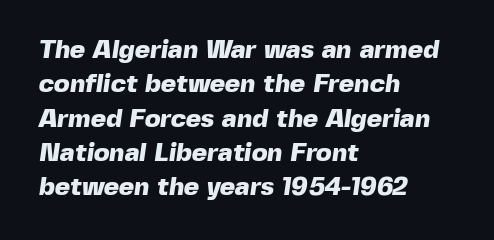
The rendering anchors every line to the left-hand side. The gap between lines stays unmarked. The characters look thick and weighty, a clear bold. Normally led — the rows are evenly, conventionally spaced. Letter spacing: default.
